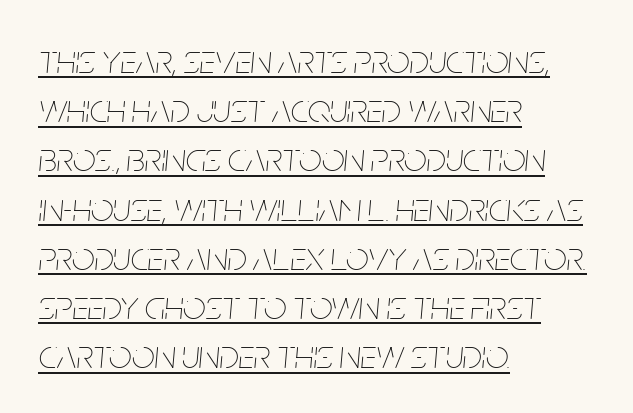
{"italic": "yes", "lean": "right", "slant_degrees": 5, "bold": "no", "weight": "thin", "width": "condensed", "stroke_contrast": "low", "x_height": "large", "monospaced": "no", "underline": "yes", "align": "left", "line_spacing_ratio": 1.23, "letter_spacing": "normal", "letter_spacing_em": 0.0, "glyph_px": 40}
